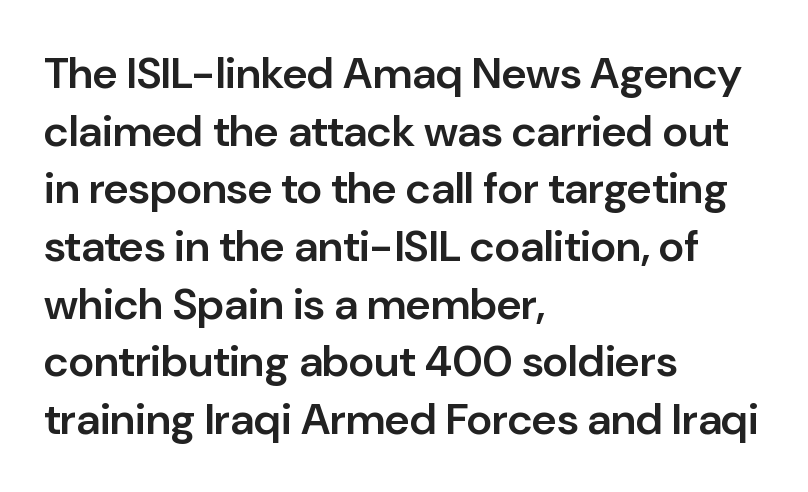
{"serif": "no", "italic": "no", "bold": "semi", "weight": "semibold", "width": "normal", "stroke_contrast": "low", "x_height": "medium", "monospaced": "no", "underline": "no", "align": "left", "line_spacing": "normal", "line_spacing_ratio": 1.31, "letter_spacing": "normal", "letter_spacing_em": 0.0, "glyph_px": 44}
